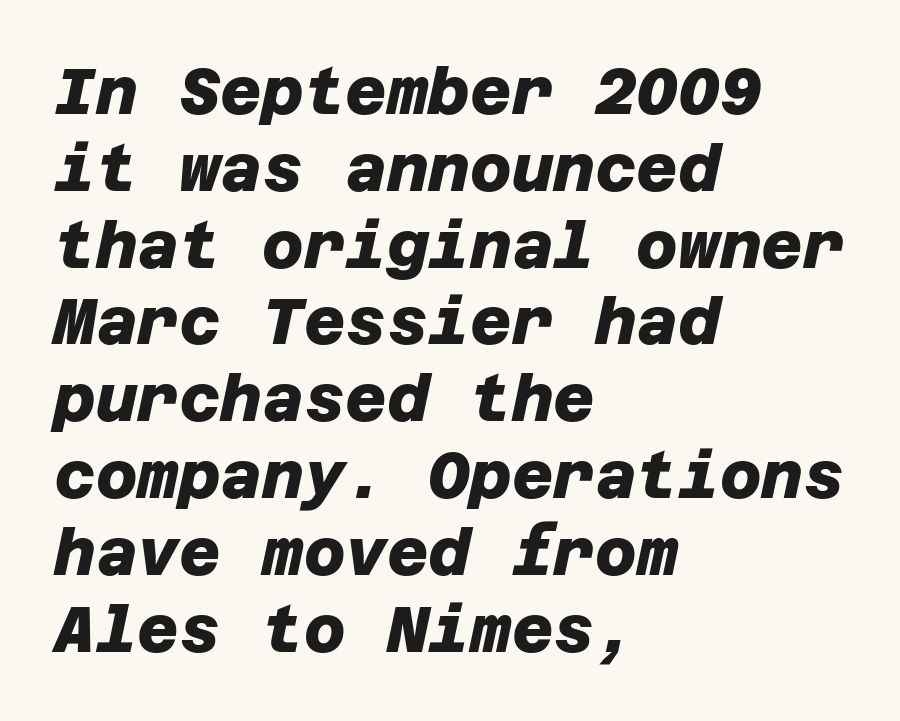
As a designer I'd log this as weight 700, bold. Stroke terminals: plain, sans-serif. Does extra space separate the letters? No, they use regular spacing. No word sits above an underline. This rendering uses left alignment, leaving the right contour irregular.
